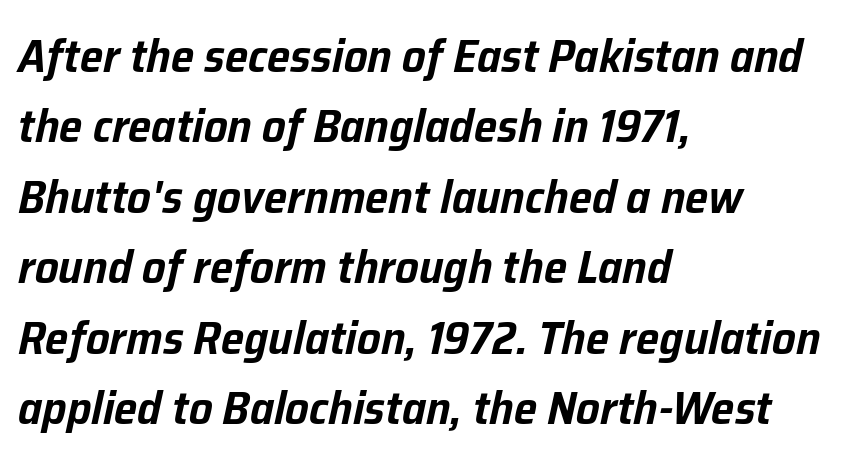
Q: Is the text italic (slanted)? A: Yes, it leans right by about 12 degrees.
Q: Is the text underlined? A: No.
Q: How is the paragraph aligned? A: Left-aligned.
Q: Is the spacing between letters normal or unusually wide? A: Normal.
Q: Is the spacing between lines tight, normal or loose? A: Normal.
Q: Width (condensed, normal, or wide)? A: Normal.
Q: Stroke contrast? A: Low.
Q: x-height? A: Medium.
Q: Monospaced? A: No.
